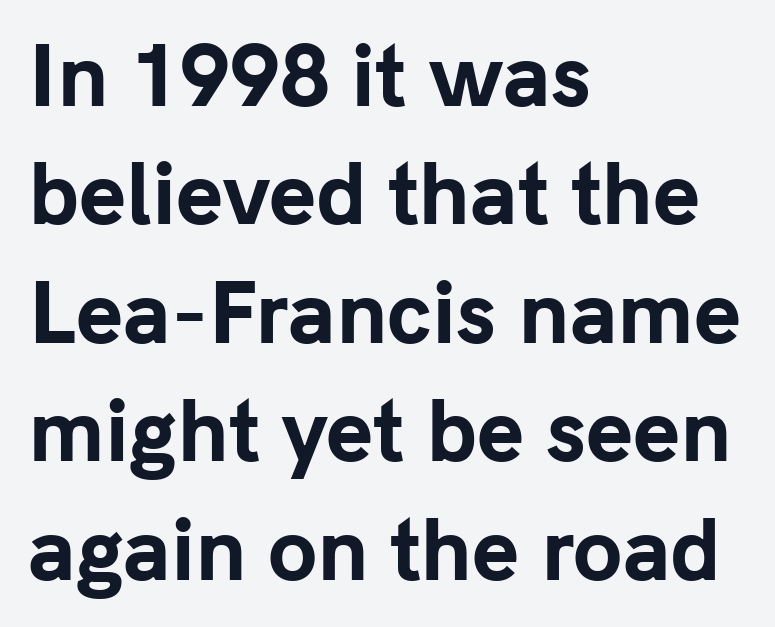
The image shows 80 px bold sans-serif type, upright; set left-aligned, normal line spacing (1.48x), normal letter spacing, not underlined; low stroke contrast and a medium x-height.
